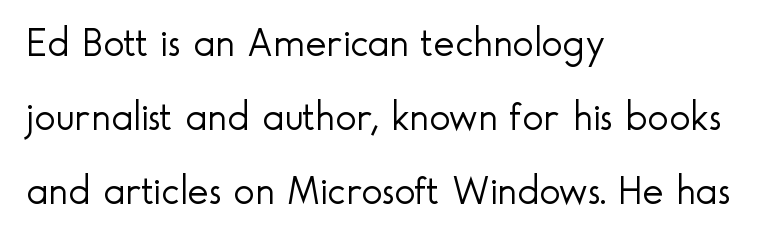
{"serif": "no", "italic": "no", "bold": "no", "weight": "light", "width": "normal", "x_height": "small", "monospaced": "no", "underline": "no", "align": "left", "line_spacing_ratio": 1.85, "letter_spacing": "normal", "letter_spacing_em": 0.0, "glyph_px": 40}
